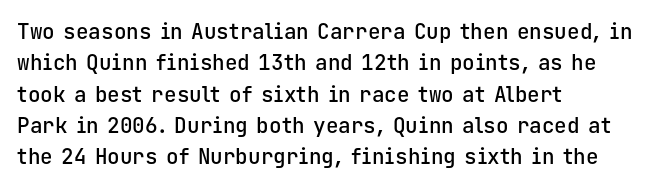
Emphasis by weight is partial: semibold. A typesetter would call this leading conventional body-copy spacing. The rendering keeps characters at their native spacing. This is roman type, the default non-slanted kind. Compared with a centered layout, this one pins lines to the left instead.
